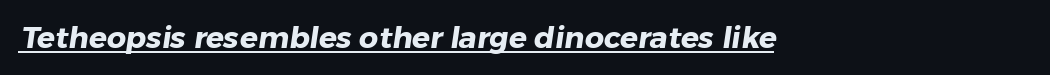
The paragraph shown leans on its left margin. Is this a sans? Yes — the strokes have no serifs. How are the letters spaced? Ordinarily, with no added tracking. Think of a printed novel: that variable character pitch is what you see here. A baseline rule has been typeset under these characters. Heavy-handed strokes throughout: this text is bold.
